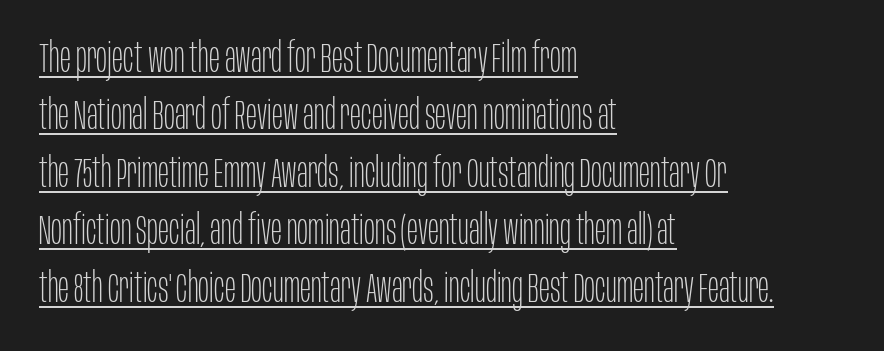
You could not count columns in this text — the font is proportionally spaced. Emphasis is given by a line drawn under the lettering. The space between consecutive lines is moderate. Posture: upright roman. Examine the stroke ends and you'll find no serifs. The weight tops out at a normal text grade.
